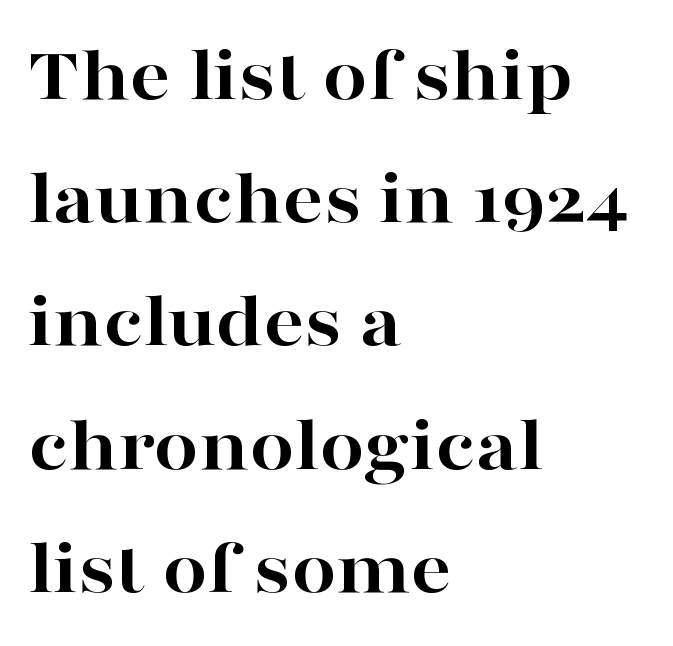
Q: Is the text bold? A: Yes.
Q: Is the text italic (slanted)? A: No, it is upright.
Q: Is the typeface a serif or a sans-serif typeface? A: Serif.
Q: Is the text underlined? A: No.
Q: How is the paragraph aligned? A: Left-aligned.
Q: Is the spacing between letters normal or unusually wide? A: Normal.
Q: Is the spacing between lines tight, normal or loose? A: Normal.
Q: Width (condensed, normal, or wide)? A: Wide.
Q: Stroke contrast? A: High.
Q: x-height? A: Medium.
Q: Monospaced? A: No.
